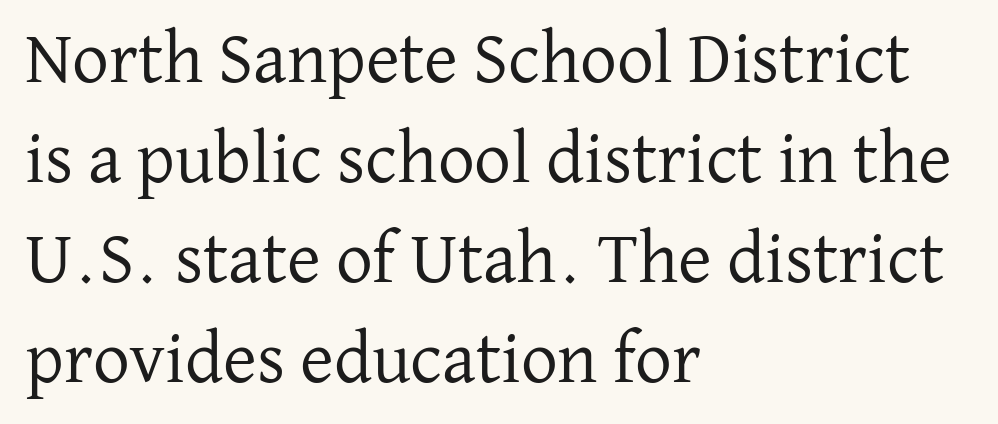
{"serif": "yes", "italic": "no", "bold": "no", "weight": "regular", "width": "normal", "stroke_contrast": "low", "x_height": "medium", "monospaced": "no", "underline": "no", "align": "left", "line_spacing": "normal", "line_spacing_ratio": 1.37, "letter_spacing": "normal", "letter_spacing_em": 0.0, "glyph_px": 73}
